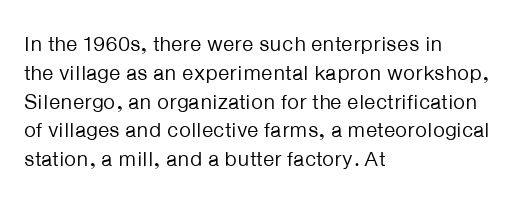
The image shows 21 px text type, upright; set left-aligned, normal line spacing (1.37x), normal letter spacing, not underlined.
